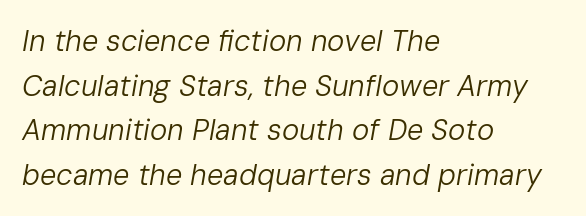
Q: Is the text bold? A: No.
Q: Is the text italic (slanted)? A: Yes, it leans right by about 10 degrees.
Q: Is the text underlined? A: No.
Q: How is the paragraph aligned? A: Left-aligned.
Q: Is the spacing between letters normal or unusually wide? A: Normal.
Q: Is the spacing between lines tight, normal or loose? A: Normal.
Q: Width (condensed, normal, or wide)? A: Normal.
Q: Stroke contrast? A: Low.
Q: x-height? A: Medium.
Q: Monospaced? A: No.
